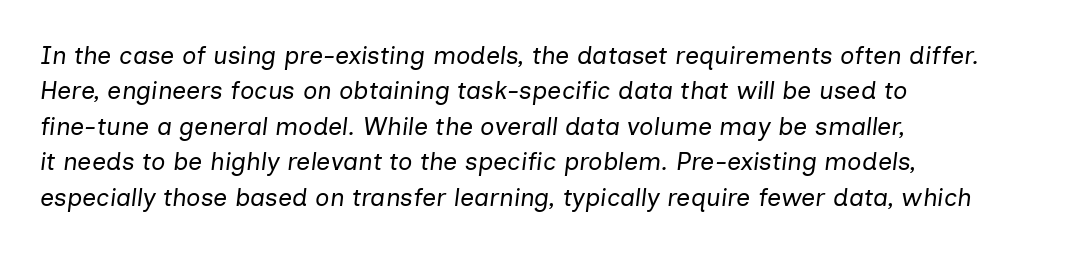
The image shows 25 px text type, italic (leaning right); set left-aligned, normal line spacing (1.42x), normal letter spacing, not underlined.
